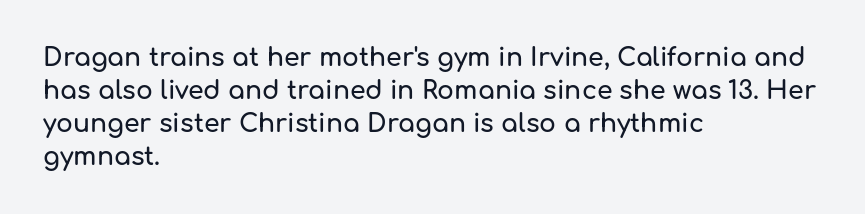
The image shows 25 px text type, upright; set left-aligned, normal line spacing (1.32x), normal letter spacing, not underlined.
